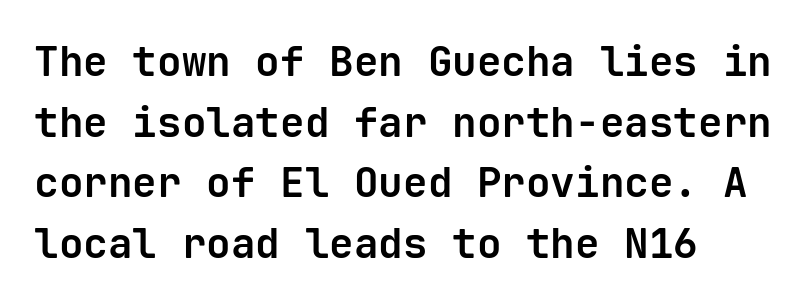
{"serif": "no", "italic": "no", "bold": "yes", "weight": "bold", "width": "normal", "stroke_contrast": "low", "x_height": "medium", "monospaced": "yes", "underline": "no", "align": "left", "line_spacing": "normal", "line_spacing_ratio": 1.48, "letter_spacing": "normal", "letter_spacing_em": 0.0, "glyph_px": 41}
